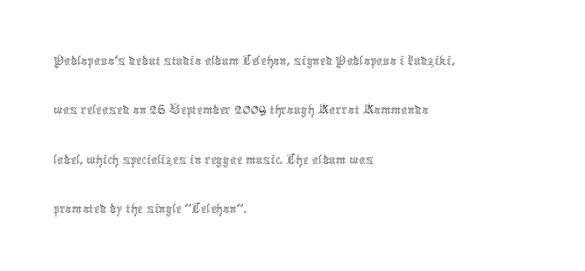
Q: Is the text bold? A: No.
Q: Is the text italic (slanted)? A: No, it is upright.
Q: Is the text underlined? A: No.
Q: How is the paragraph aligned? A: Left-aligned.
Q: Is the spacing between letters normal or unusually wide? A: Normal.
Q: Is the spacing between lines tight, normal or loose? A: Normal.
Q: Width (condensed, normal, or wide)? A: Condensed.
Q: x-height? A: Medium.
Q: Monospaced? A: No.
